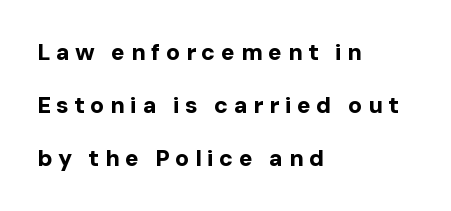
There is plenty of visible air inserted between adjacent glyphs. Rows of type keep a wide berth in the vertical direction. A roman cut, with each character standing at attention. Summary of weight: heavy, a full bold. This rendering features lettering with no underline. Short and long lines alike share a common starting point at left.
